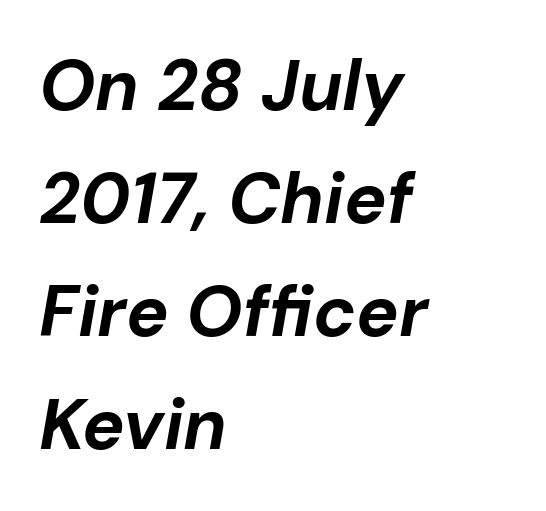
When letters slant like this, we call the style italic. Casual observation: everything's shoved over to the left. Leading: standard. No word sits above an underline.
